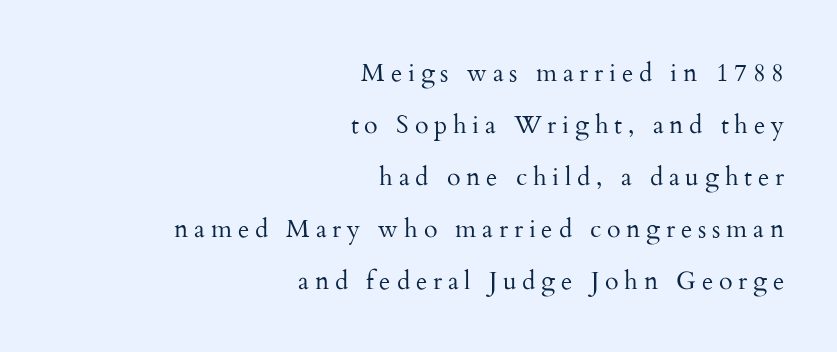
{"italic": "no", "bold": "no", "underline": "no", "align": "right", "line_spacing": "loose", "line_spacing_ratio": 2.08, "letter_spacing": "wide", "letter_spacing_em": 0.23, "glyph_px": 25}
